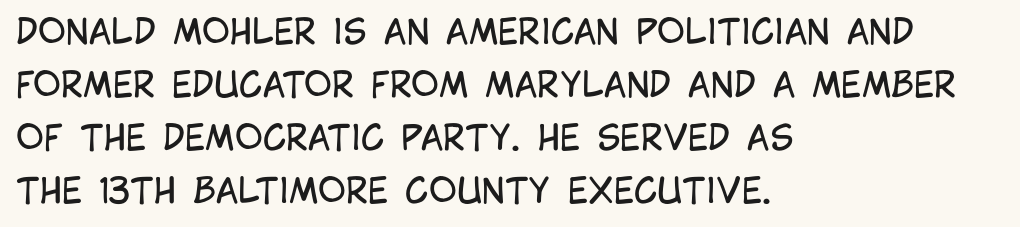
The image shows 34 px regular-weight, condensed sans-serif type, upright; set left-aligned, normal line spacing (1.56x), normal letter spacing, not underlined; low stroke contrast and a large x-height.
